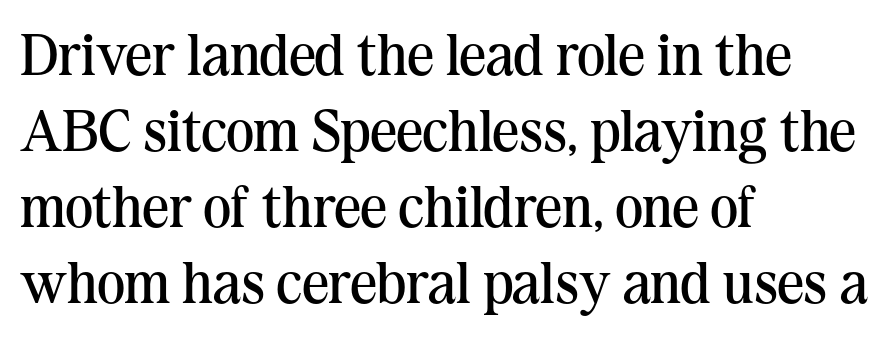
The image shows 59 px regular-weight serif type, upright; set left-aligned, normal line spacing (1.29x), normal letter spacing, not underlined; medium stroke contrast and a medium x-height.
